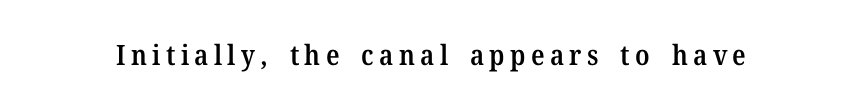
Q: Is the text bold? A: Semi-bold.
Q: Is the text italic (slanted)? A: No, it is upright.
Q: Is the typeface a serif or a sans-serif typeface? A: Serif.
Q: Is the text underlined? A: No.
Q: Width (condensed, normal, or wide)? A: Normal.
Q: Stroke contrast? A: Medium.
Q: x-height? A: Medium.
Q: Monospaced? A: No.
